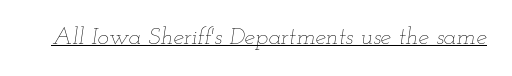
In terms of letterspacing, this is plain default setting. The strokes are not fattened; the text isn't bold. Underlined type. Slant detected: the letters are inclined.
